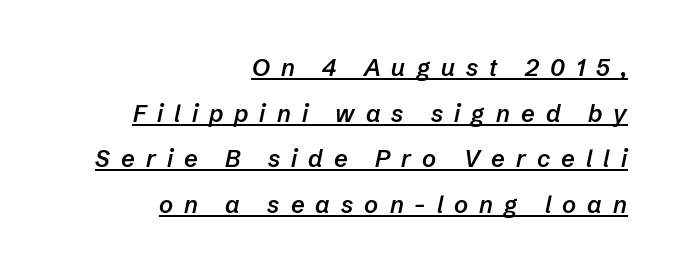
Caption: expanded tracking, letters set apart. The lines are spread far apart with generous leading. Slightly chunky letters — semibold, I'd say, not full bold. The paragraph shown leans on its right margin. The passage shown leans; its letterforms are oblique.
